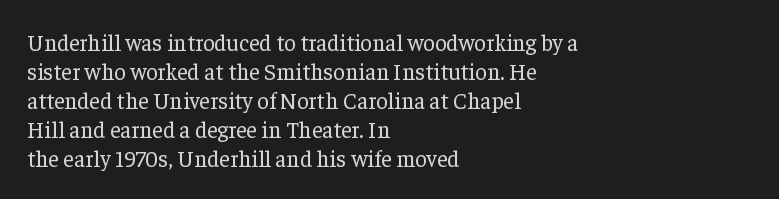
A typesetter would call this zero additional tracking. If you drew a line through each stem, it would be perfectly vertical. This block has exactly the height ordinary leading produces. Teacher's note: observe the even left margin — that is flush-left alignment. The area under the type is left untouched. This is not heavy type; no bold has been used.
